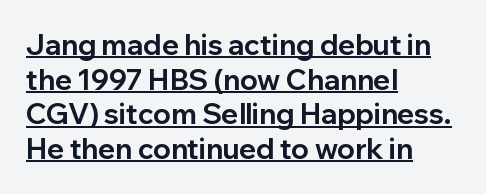
{"serif": "no", "italic": "no", "bold": "yes", "weight": "bold", "width": "normal", "stroke_contrast": "low", "x_height": "medium", "monospaced": "no", "underline": "yes", "align": "left", "line_spacing_ratio": 1.24, "letter_spacing": "normal", "letter_spacing_em": 0.0, "glyph_px": 28}
